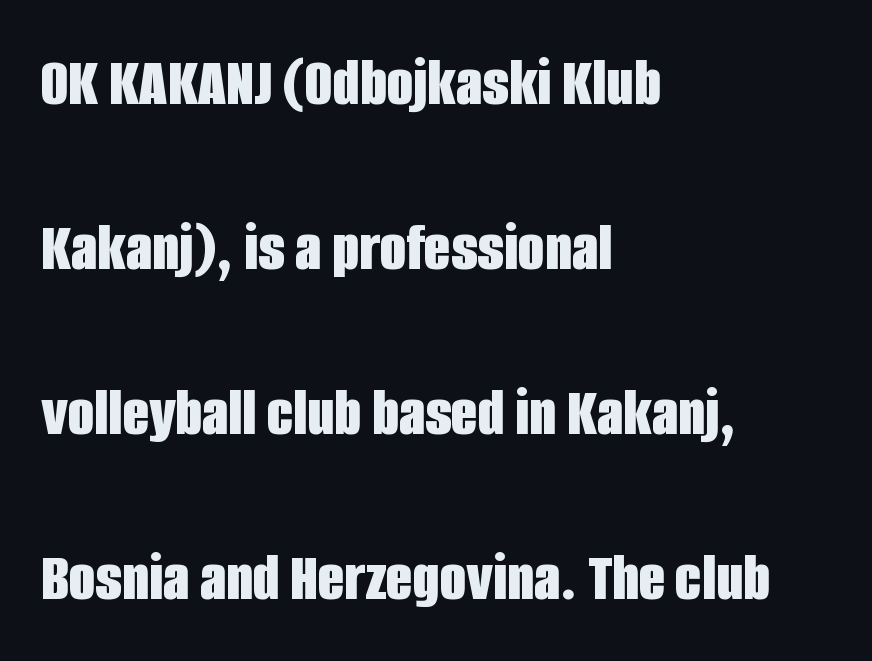
The image shows 69 px bold, condensed sans-serif type, upright; set left-aligned, loose line spacing (2.39x), normal letter spacing, not underlined; low stroke contrast and a large x-height.
